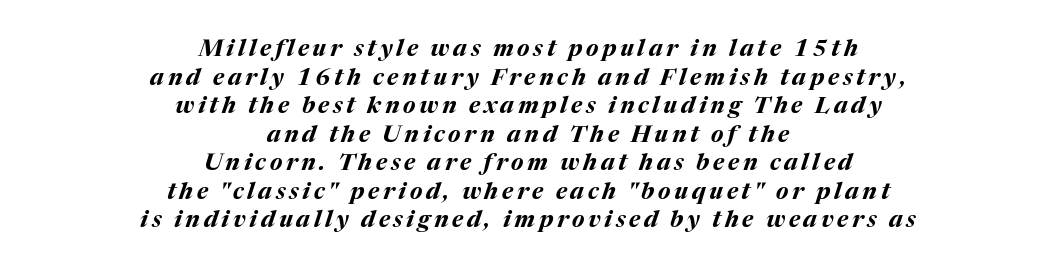
Q: Is the text bold? A: Yes.
Q: Is the text italic (slanted)? A: Yes, it leans right by about 17 degrees.
Q: Is the text underlined? A: No.
Q: How is the paragraph aligned? A: Centered.
